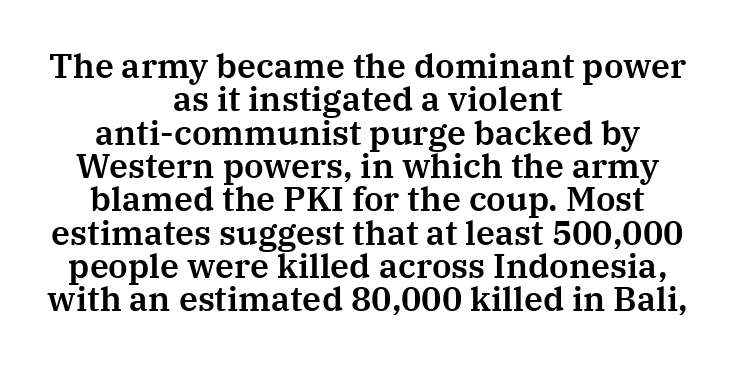
{"serif": "yes", "italic": "no", "width": "normal", "stroke_contrast": "medium", "x_height": "medium", "monospaced": "no", "underline": "no", "align": "center", "line_spacing": "tight", "line_spacing_ratio": 0.98, "letter_spacing": "normal", "letter_spacing_em": 0.0, "glyph_px": 34}
